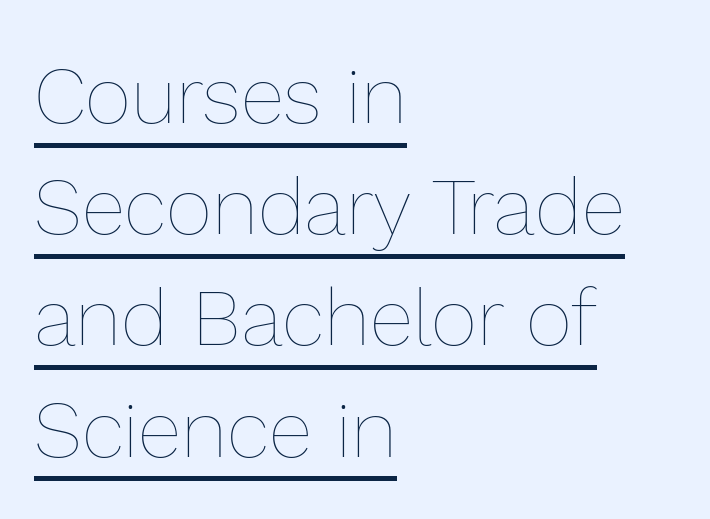
{"italic": "no", "bold": "no", "weight": "thin", "width": "normal", "x_height": "medium", "monospaced": "no", "underline": "yes", "align": "left", "line_spacing": "normal", "line_spacing_ratio": 1.39, "letter_spacing": "normal", "letter_spacing_em": 0.0, "glyph_px": 80}
